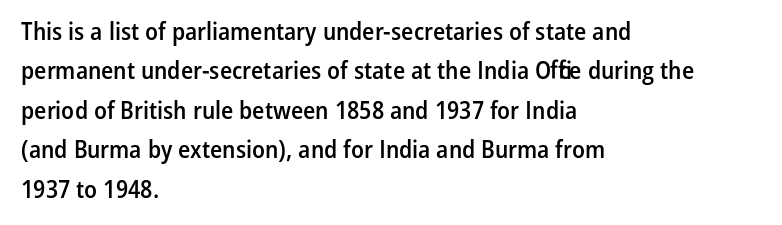
Underlining? Definitely not there. This sample uses plain, unmodified letter spacing. Is there any slant? The stems are plumb. A classic flush-left, rag-right setting is used for this passage.
